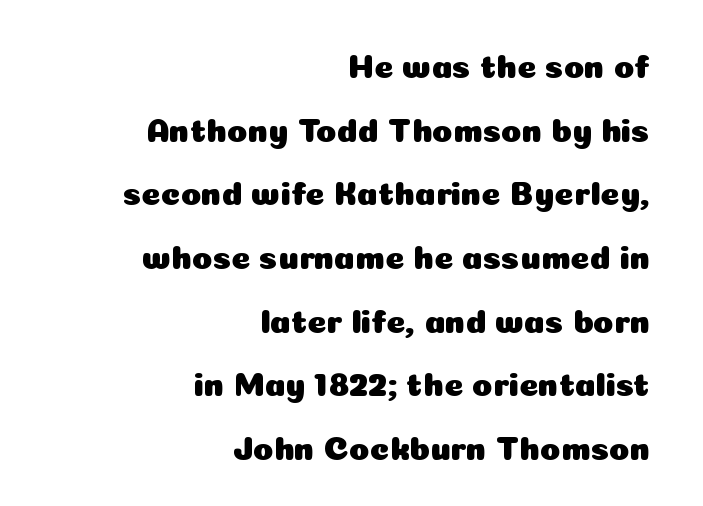
Q: Is the text italic (slanted)? A: No, it is upright.
Q: Is the typeface a serif or a sans-serif typeface? A: Sans-serif.
Q: Is the text underlined? A: No.
Q: How is the paragraph aligned? A: Right-aligned.
Q: Is the spacing between letters normal or unusually wide? A: Normal.
Q: Is the spacing between lines tight, normal or loose? A: Loose.
Q: Width (condensed, normal, or wide)? A: Normal.
Q: Stroke contrast? A: Low.
Q: x-height? A: Medium.
Q: Monospaced? A: No.
